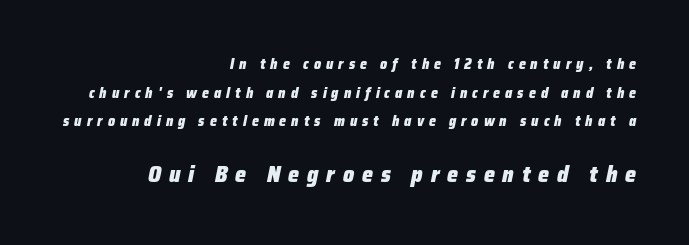
{"italic": "yes", "lean": "right", "slant_degrees": 12, "bold": "yes", "underline": "no", "align": "right", "line_spacing": "loose", "line_spacing_ratio": 2.05, "letter_spacing": "wide", "letter_spacing_em": 0.36, "larger_block": "second", "size_ratio": 1.57, "glyph_px": 22}
